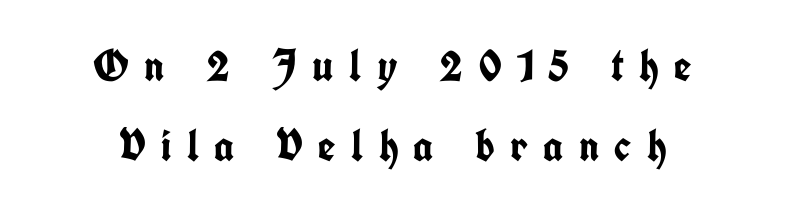
Q: Is the text bold? A: Yes.
Q: Is the text italic (slanted)? A: No, it is upright.
Q: Is the typeface a serif or a sans-serif typeface? A: Sans-serif.
Q: Is the text underlined? A: No.
Q: How is the paragraph aligned? A: Centered.
Q: Is the spacing between letters normal or unusually wide? A: Unusually wide.
Q: Width (condensed, normal, or wide)? A: Condensed.
Q: Stroke contrast? A: Low.
Q: x-height? A: Medium.
Q: Monospaced? A: No.
